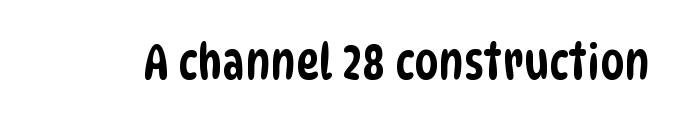
Q: Is the typeface a serif or a sans-serif typeface? A: Sans-serif.
Q: Is the text underlined? A: No.
Q: Is the spacing between letters normal or unusually wide? A: Normal.
Q: Width (condensed, normal, or wide)? A: Condensed.
Q: Stroke contrast? A: Low.
Q: x-height? A: Large.
Q: Monospaced? A: No.
